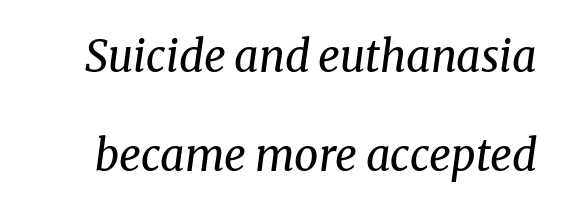
The image shows 43 px regular-weight serif type, italic (leaning right); set loose line spacing (2.3x), normal letter spacing, not underlined; medium stroke contrast and a medium x-height.
